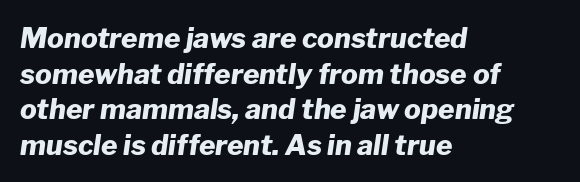
The image shows 28 px heavy type, italic (leaning right); set left-aligned, normal line spacing (1.27x), normal letter spacing, not underlined; low stroke contrast and a medium x-height.
